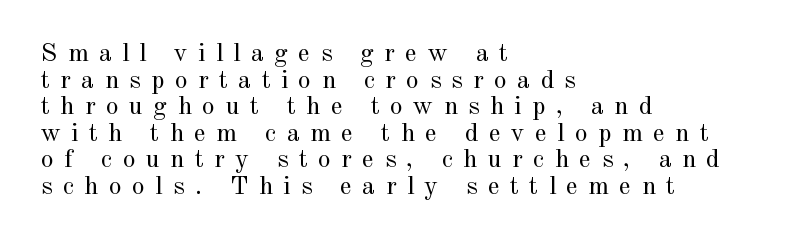
Counters stay open thanks to moderate or lighter strokes. Look at the tracking — it's clearly loosened, letters drifting apart. The lettering stays uniformly vertical, giving the passage a roman look. Very little white space separates one row of letters from the next.
